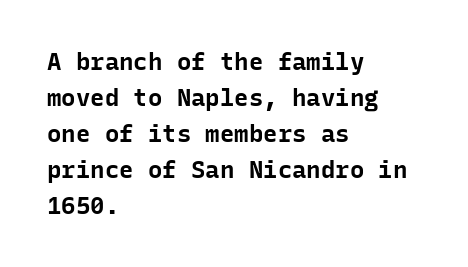
{"italic": "no", "bold": "yes", "underline": "no", "align": "left", "line_spacing": "normal", "line_spacing_ratio": 1.5, "letter_spacing": "normal", "letter_spacing_em": 0.0, "glyph_px": 24}
